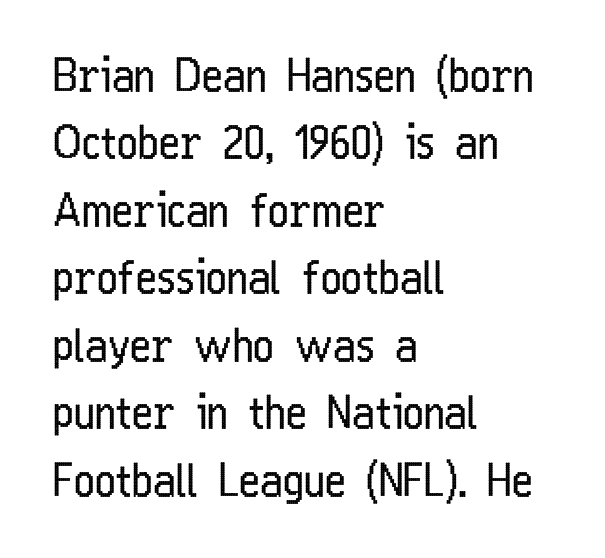
{"serif": "no", "italic": "no", "bold": "no", "weight": "regular", "width": "condensed", "stroke_contrast": "low", "x_height": "medium", "monospaced": "no", "underline": "no", "align": "left", "line_spacing": "normal", "line_spacing_ratio": 1.5, "letter_spacing": "normal", "letter_spacing_em": 0.0, "glyph_px": 45}
